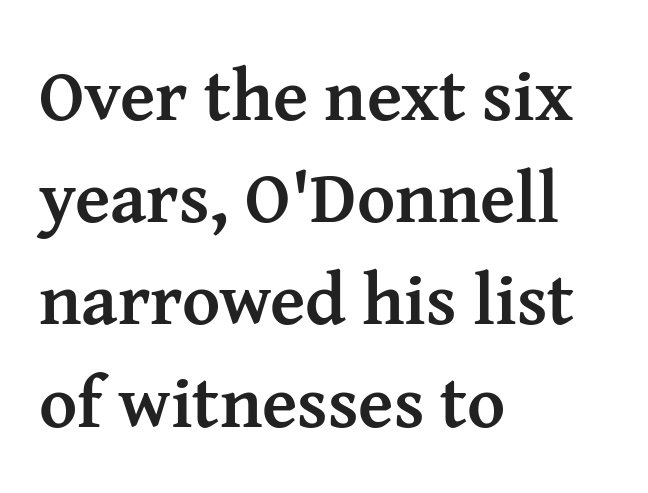
Q: Is the text bold? A: Yes.
Q: Is the text italic (slanted)? A: No, it is upright.
Q: Is the typeface a serif or a sans-serif typeface? A: Serif.
Q: Is the text underlined? A: No.
Q: How is the paragraph aligned? A: Left-aligned.
Q: Is the spacing between letters normal or unusually wide? A: Normal.
Q: Is the spacing between lines tight, normal or loose? A: Normal.
Q: Width (condensed, normal, or wide)? A: Normal.
Q: Stroke contrast? A: Medium.
Q: x-height? A: Medium.
Q: Monospaced? A: No.
